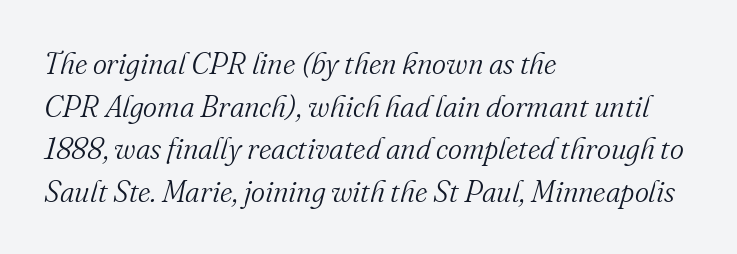
The image shows 30 px light serif type, italic (leaning right); set left-aligned, normal line spacing (1.42x), normal letter spacing, not underlined; medium stroke contrast and a small x-height.
